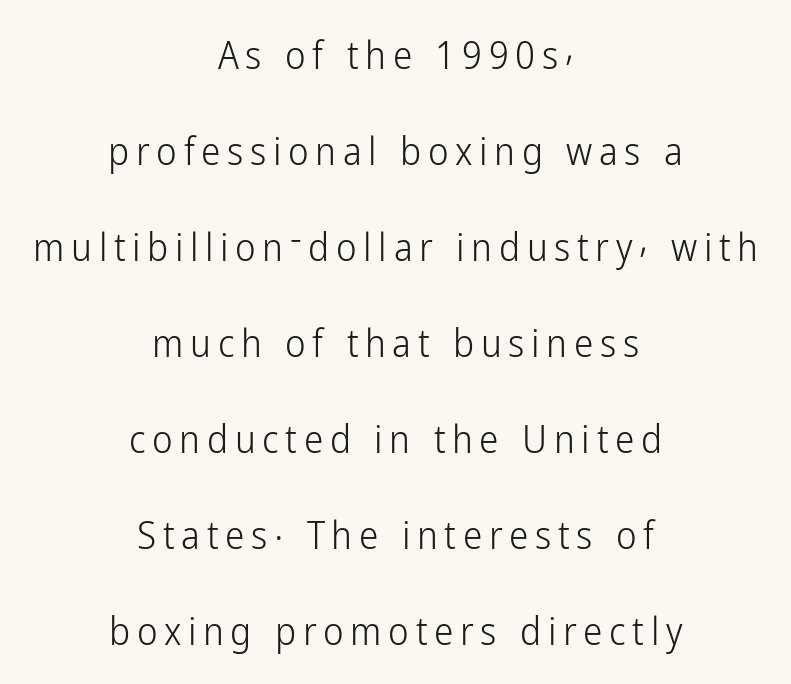
{"serif": "no", "italic": "no", "bold": "no", "weight": "light", "width": "condensed", "stroke_contrast": "low", "x_height": "medium", "monospaced": "no", "underline": "no", "align": "center", "line_spacing": "loose", "line_spacing_ratio": 2.46, "glyph_px": 39}
